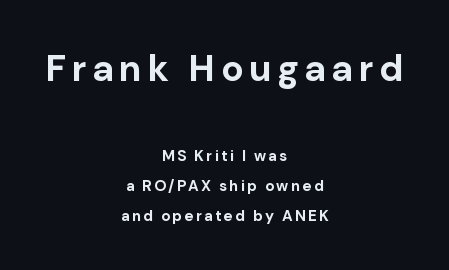
{"serif": "no", "italic": "no", "bold": "yes", "weight": "bold", "width": "normal", "stroke_contrast": "low", "x_height": "medium", "monospaced": "no", "underline": "no", "align": "center", "line_spacing": "loose", "line_spacing_ratio": 1.97, "larger_block": "first", "size_ratio": 2.47, "glyph_px": 37}
